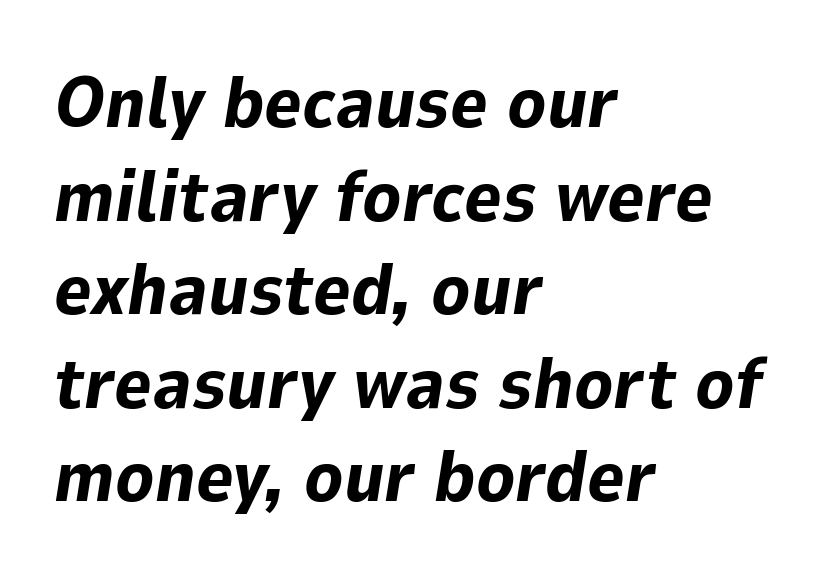
The image shows 72 px bold type, italic (leaning right); set left-aligned, normal line spacing (1.3x), normal letter spacing, not underlined; low stroke contrast and a medium x-height.
